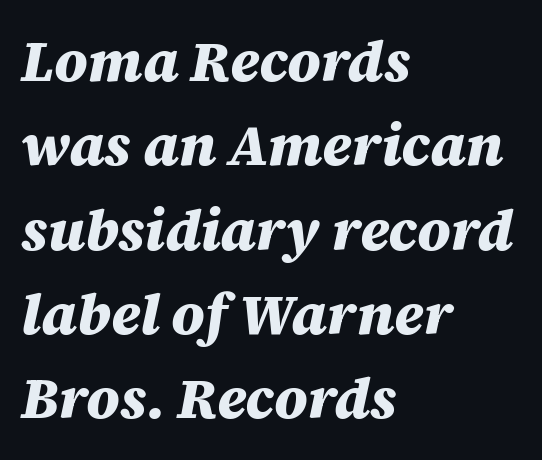
{"italic": "yes", "lean": "right", "slant_degrees": 12, "bold": "yes", "weight": "heavy", "width": "normal", "stroke_contrast": "medium", "x_height": "large", "monospaced": "no", "underline": "no", "align": "left", "line_spacing": "normal", "line_spacing_ratio": 1.48, "letter_spacing": "normal", "letter_spacing_em": 0.0, "glyph_px": 57}
